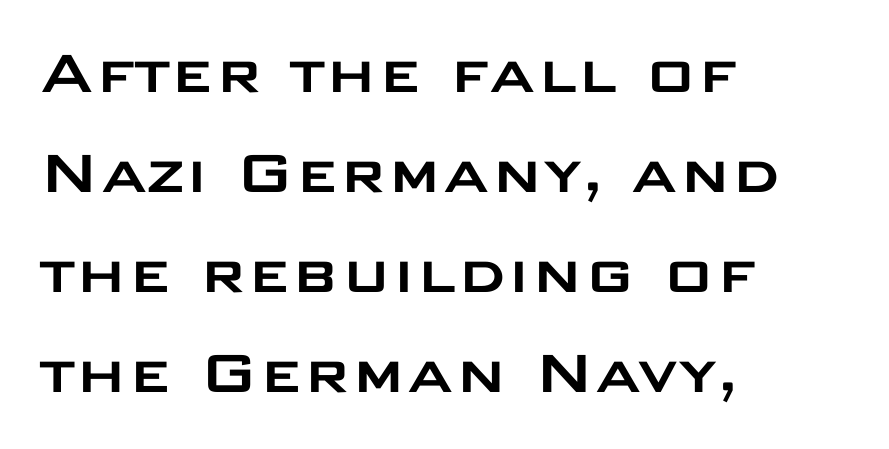
{"serif": "no", "italic": "no", "width": "wide", "stroke_contrast": "low", "x_height": "large", "monospaced": "no", "underline": "no", "align": "left", "line_spacing": "normal", "line_spacing_ratio": 1.45, "letter_spacing": "normal", "letter_spacing_em": 0.0, "glyph_px": 69}
